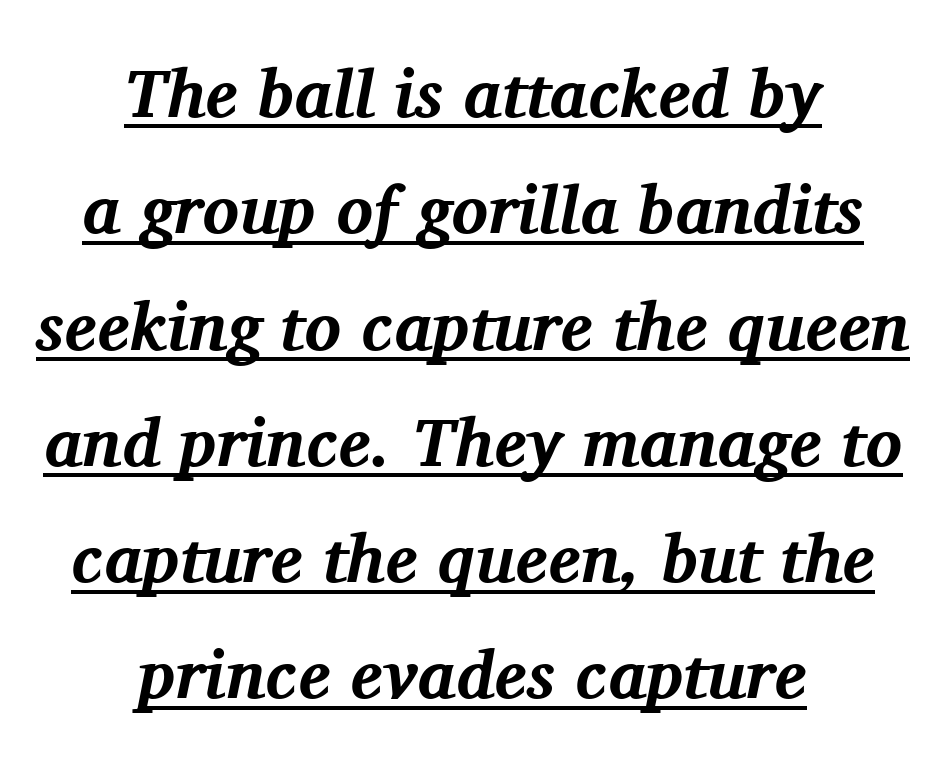
The image shows 68 px bold serif type, italic (leaning right); set centered, line spacing 1.71x, normal letter spacing, underlined; medium stroke contrast and a medium x-height.
